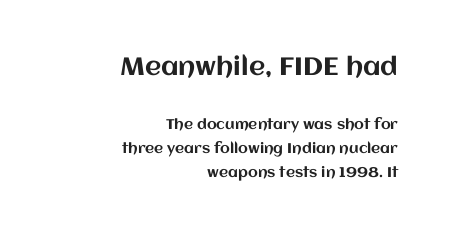
Q: Is the text italic (slanted)? A: No, it is upright.
Q: Is the text underlined? A: No.
Q: How is the paragraph aligned? A: Right-aligned.
Q: Is the spacing between letters normal or unusually wide? A: Normal.
Q: Which block of text is set in a larger size, the first (top) or the second (bottom)? A: The first (top) one.
